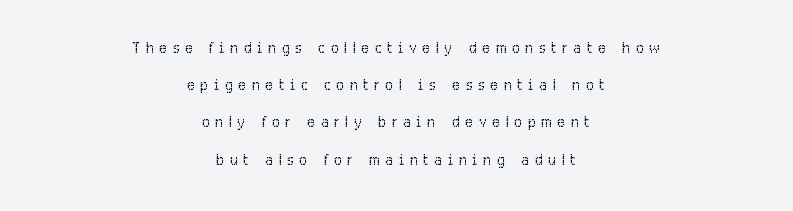
The image shows 20 px text type, upright; set centered, line spacing 1.86x, unusually wide letter spacing (+0.3 em), not underlined.
